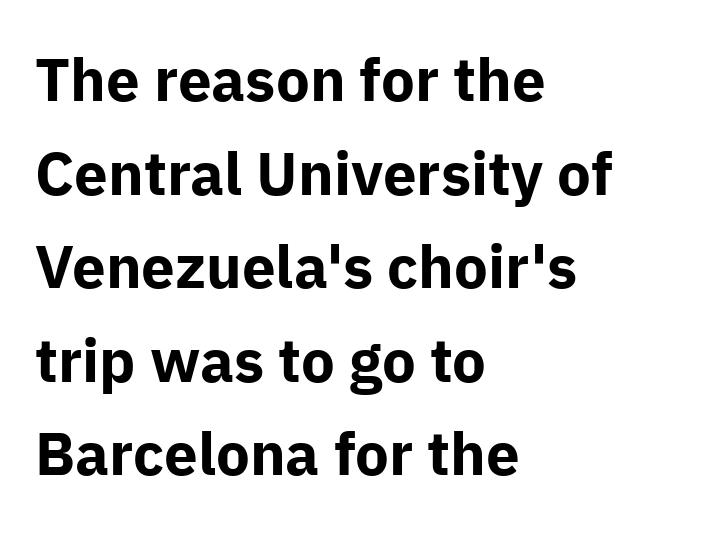
Q: Is the text bold? A: Yes.
Q: Is the text italic (slanted)? A: No, it is upright.
Q: Is the typeface a serif or a sans-serif typeface? A: Sans-serif.
Q: Is the text underlined? A: No.
Q: How is the paragraph aligned? A: Left-aligned.
Q: Is the spacing between letters normal or unusually wide? A: Normal.
Q: Is the spacing between lines tight, normal or loose? A: Normal.
Q: Width (condensed, normal, or wide)? A: Normal.
Q: Stroke contrast? A: Low.
Q: x-height? A: Medium.
Q: Monospaced? A: No.
